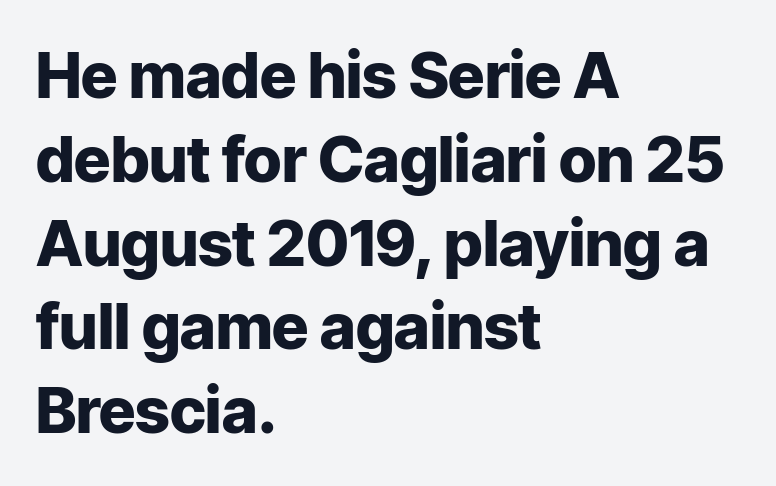
{"serif": "no", "italic": "no", "bold": "yes", "weight": "heavy", "width": "normal", "stroke_contrast": "low", "x_height": "medium", "monospaced": "no", "underline": "no", "align": "left", "line_spacing": "normal", "line_spacing_ratio": 1.33, "letter_spacing": "normal", "letter_spacing_em": 0.0, "glyph_px": 63}
